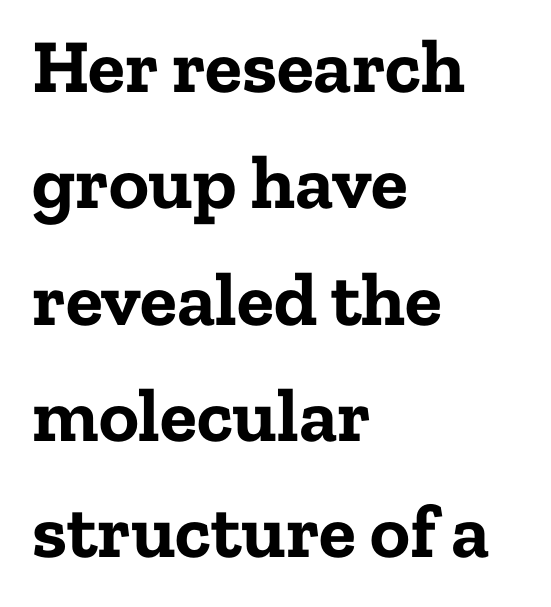
The image shows 76 px bold serif type, upright; set left-aligned, normal line spacing (1.53x), normal letter spacing, not underlined; low stroke contrast and a medium x-height.
